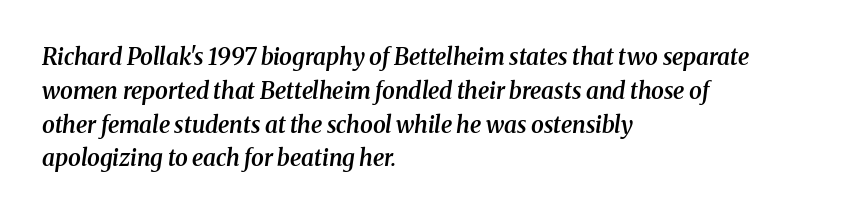
Firm but not heavy-handed strokes: this text is semibold. Does extra space separate the letters? No, they use regular spacing. Line beginnings align vertically; line endings do not. Glance below the letters and you will spot only blank space. Notice how the stems are inclined rather than vertical — that's the hallmark of italics.
